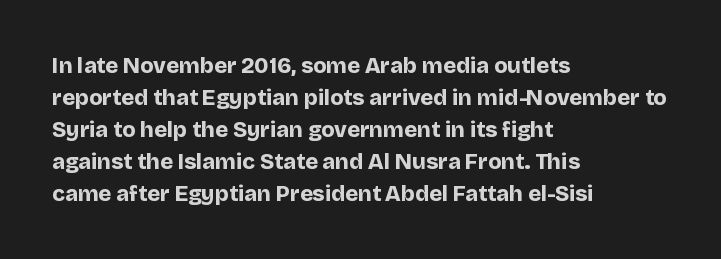
Q: Is the text bold? A: Yes.
Q: Is the text italic (slanted)? A: No, it is upright.
Q: Is the text underlined? A: No.
Q: How is the paragraph aligned? A: Left-aligned.
Q: Is the spacing between letters normal or unusually wide? A: Normal.
Q: Is the spacing between lines tight, normal or loose? A: Normal.
